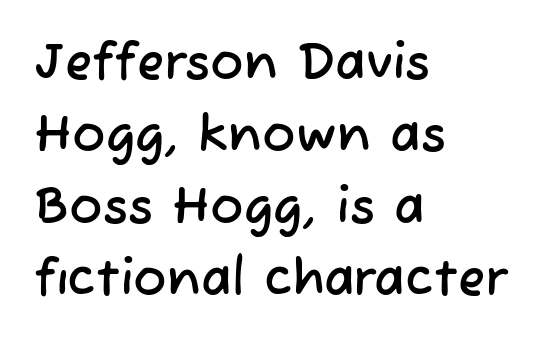
Q: Is the typeface a serif or a sans-serif typeface? A: Sans-serif.
Q: Is the text underlined? A: No.
Q: How is the paragraph aligned? A: Left-aligned.
Q: Is the spacing between letters normal or unusually wide? A: Normal.
Q: Is the spacing between lines tight, normal or loose? A: Normal.
Q: Width (condensed, normal, or wide)? A: Normal.
Q: Stroke contrast? A: Low.
Q: x-height? A: Medium.
Q: Monospaced? A: No.
